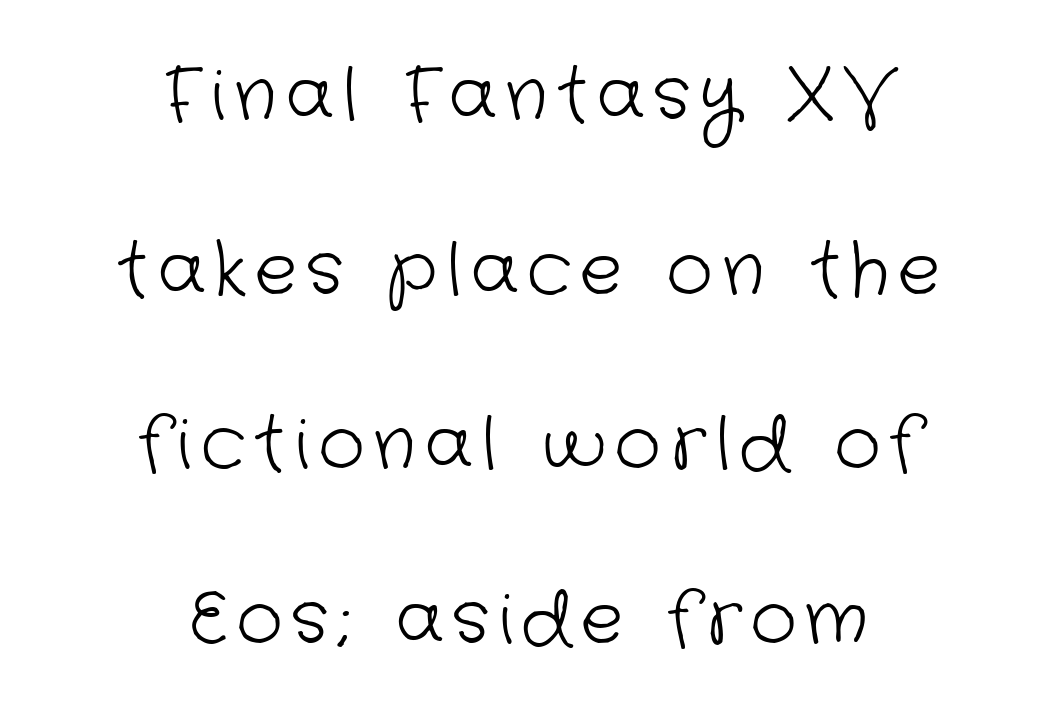
{"serif": "no", "bold": "no", "weight": "light", "width": "normal", "stroke_contrast": "low", "x_height": "medium", "monospaced": "no", "underline": "no", "align": "center", "line_spacing": "loose", "line_spacing_ratio": 2.46, "glyph_px": 71}
